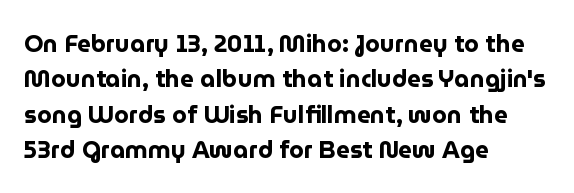
The baseline area is clear. Rendered with straight, roman letterforms. The face used here has the dense, thick strokes of a bold. One-word summary of the alignment: left.
